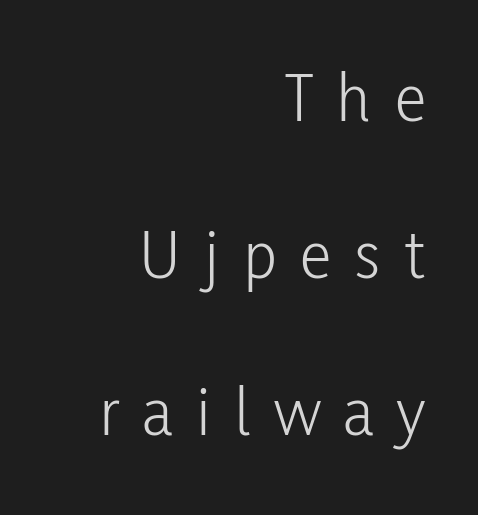
The image shows 71 px light, condensed sans-serif type, upright; set right-aligned, loose line spacing (2.21x), unusually wide letter spacing (+0.33 em), not underlined; low stroke contrast and a medium x-height.
